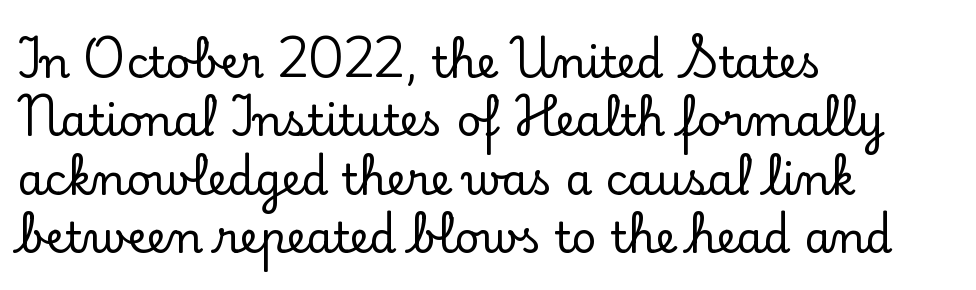
{"serif": "yes", "italic": "no", "width": "normal", "stroke_contrast": "low", "x_height": "small", "monospaced": "no", "underline": "no", "align": "left", "line_spacing": "normal", "line_spacing_ratio": 1.36, "letter_spacing": "normal", "letter_spacing_em": 0.0, "glyph_px": 43}
